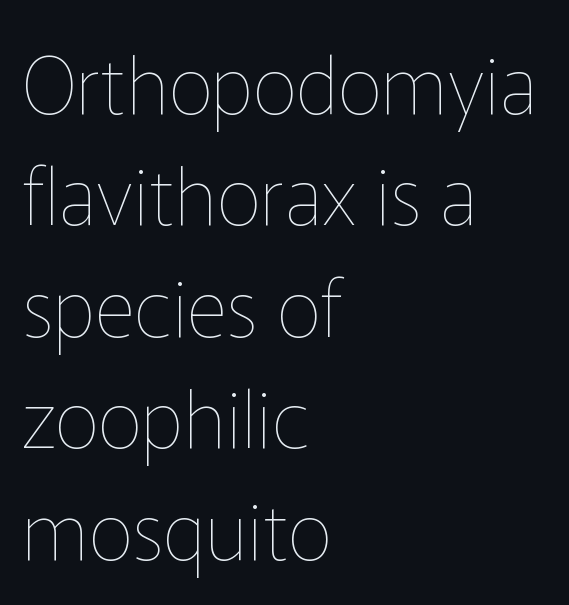
{"italic": "no", "bold": "no", "weight": "thin", "width": "normal", "stroke_contrast": "low", "x_height": "medium", "monospaced": "no", "underline": "no", "align": "left", "line_spacing": "normal", "line_spacing_ratio": 1.41, "letter_spacing": "normal", "letter_spacing_em": 0.0, "glyph_px": 79}
